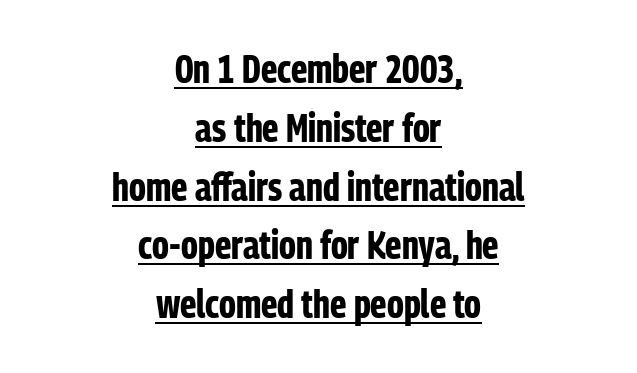
{"serif": "no", "italic": "no", "bold": "yes", "weight": "bold", "width": "condensed", "stroke_contrast": "low", "x_height": "medium", "monospaced": "no", "underline": "yes", "align": "center", "line_spacing": "normal", "line_spacing_ratio": 1.47, "letter_spacing": "normal", "letter_spacing_em": 0.0, "glyph_px": 40}
